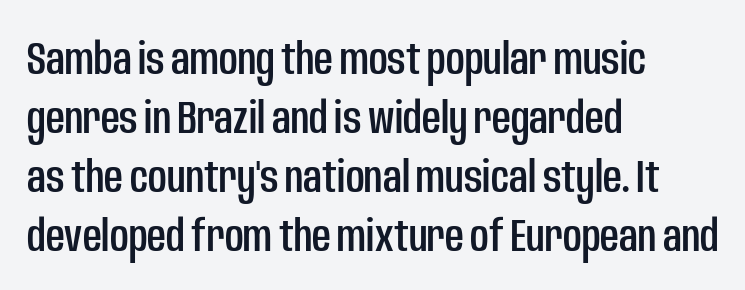
The image shows 46 px condensed sans-serif type, upright; set left-aligned, normal line spacing (1.28x), normal letter spacing, not underlined; low stroke contrast and a large x-height.
